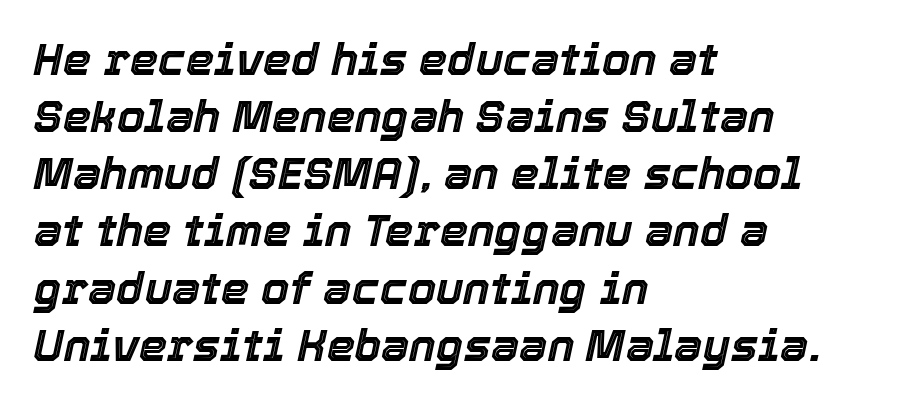
The text block is weighted toward the left margin, trailing off unevenly rightward. Character widths vary here, with narrow letters taking less room than wide ones. The glyphs look as if they've been sheared to an angle. The baseline area is clear.
